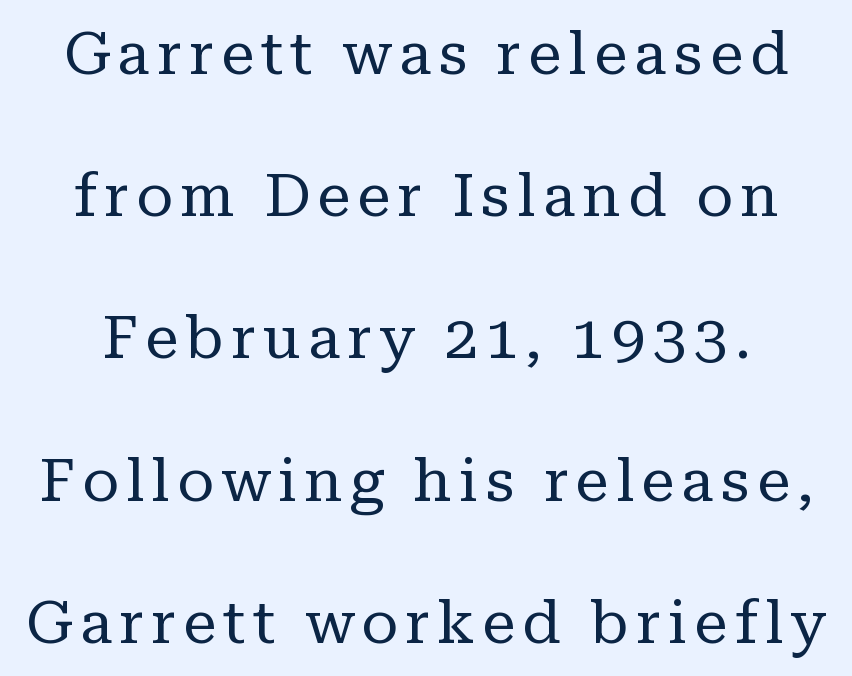
{"serif": "yes", "italic": "no", "bold": "no", "weight": "regular", "width": "normal", "stroke_contrast": "low", "x_height": "medium", "monospaced": "no", "underline": "no", "line_spacing": "loose", "line_spacing_ratio": 2.37, "glyph_px": 60}
